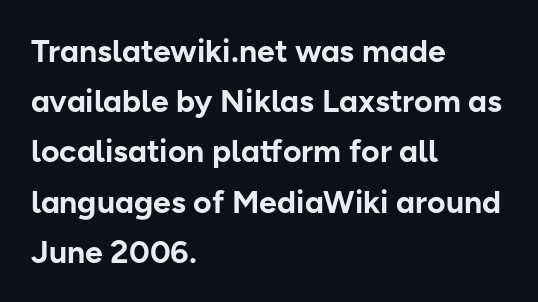
Q: Is the text bold? A: Yes.
Q: Is the text italic (slanted)? A: No, it is upright.
Q: Is the typeface a serif or a sans-serif typeface? A: Sans-serif.
Q: Is the text underlined? A: No.
Q: How is the paragraph aligned? A: Left-aligned.
Q: Is the spacing between letters normal or unusually wide? A: Normal.
Q: Is the spacing between lines tight, normal or loose? A: Normal.
Q: Width (condensed, normal, or wide)? A: Normal.
Q: Stroke contrast? A: Low.
Q: x-height? A: Medium.
Q: Monospaced? A: No.
